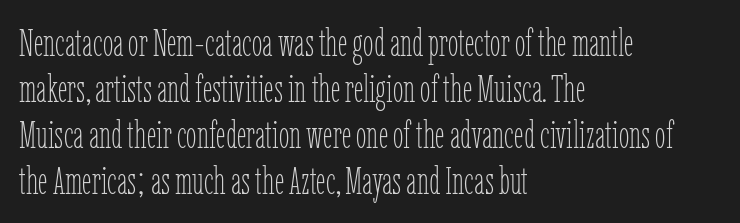
The image shows 38 px thin, condensed type, upright; set left-aligned, line spacing 1.21x, normal letter spacing, not underlined; low stroke contrast and a medium x-height.
